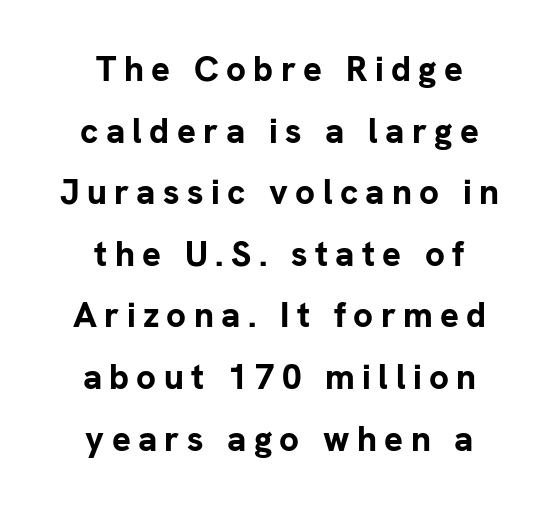
The text was rendered using a sans face with plain stroke endings. Line starts and ends both wander, symmetrically. The tracking reads as deliberately expanded to a designer's eye. Summary of weight: heavy, a full bold. The string is rendered with underlining switched off.
